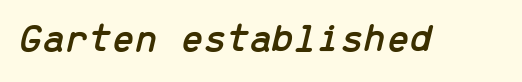
Looks like terminal output: every glyph gets an equal slot. In terms of letterspacing, this is plain default setting. Observe the lean: these are italic letterforms. Honestly, there is no underline to notice here at all.
